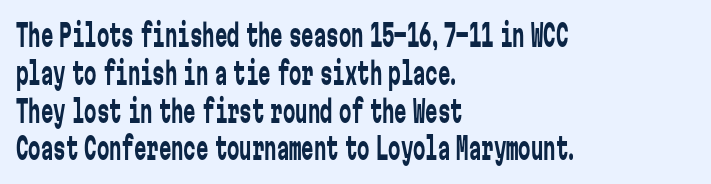
How are the letters spaced? Ordinarily, with no added tracking. Clear beneath every line of the passage. A typesetter would call this monospace, since all characters share one set width. Examine the stroke ends and you'll find no serifs.
